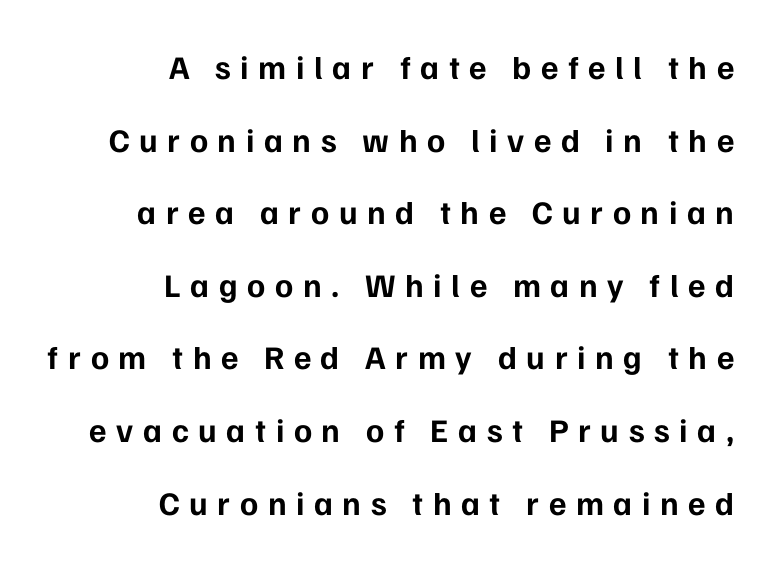
{"serif": "no", "italic": "no", "bold": "yes", "weight": "bold", "width": "normal", "stroke_contrast": "low", "x_height": "medium", "monospaced": "no", "underline": "no", "align": "right", "line_spacing": "loose", "line_spacing_ratio": 2.2, "letter_spacing": "wide", "letter_spacing_em": 0.29, "glyph_px": 33}
